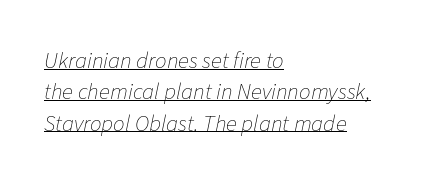
{"italic": "yes", "lean": "right", "slant_degrees": 11, "bold": "no", "underline": "yes", "align": "left", "line_spacing": "normal", "line_spacing_ratio": 1.36, "letter_spacing": "normal", "letter_spacing_em": 0.0, "glyph_px": 23}
